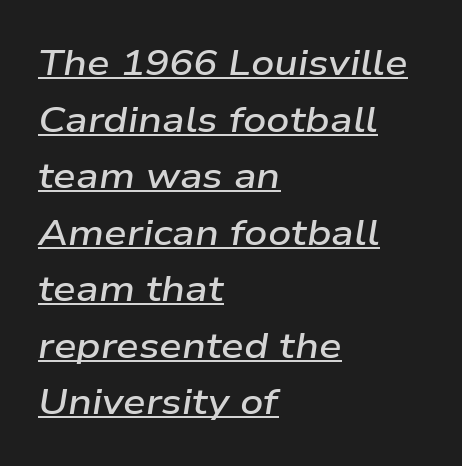
Italic: yes, the glyphs are oblique. The text block is weighted toward the left margin, trailing off unevenly rightward. Heft: intermediate — a semibold. The passage shown has conventional tracking throughout. The space between consecutive lines is moderate.
